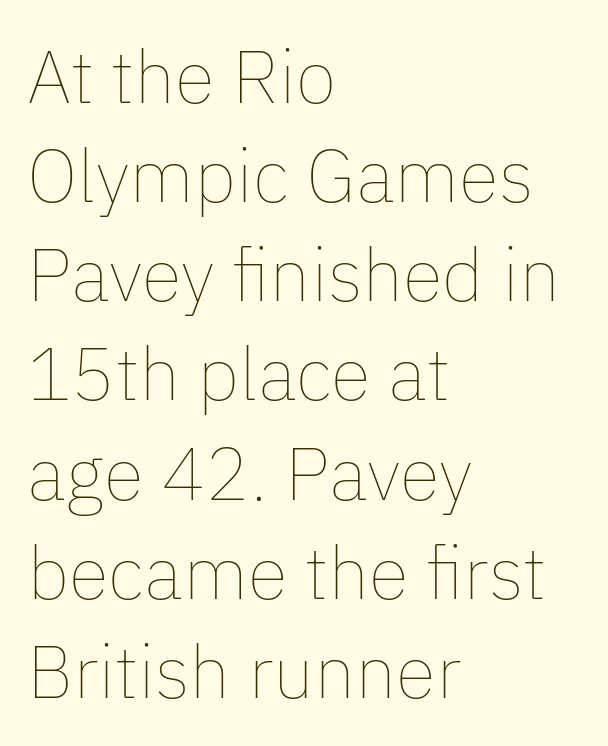
{"italic": "no", "bold": "no", "weight": "thin", "width": "normal", "stroke_contrast": "low", "x_height": "medium", "monospaced": "no", "underline": "no", "align": "left", "line_spacing": "normal", "line_spacing_ratio": 1.34, "letter_spacing": "normal", "letter_spacing_em": 0.0, "glyph_px": 74}
